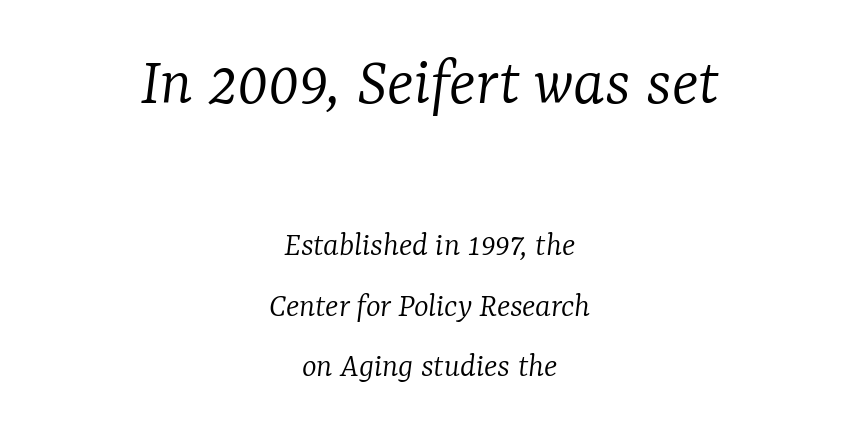
Short note: letters normally spaced. Stems and bowls with no extra thickness — not bold. Nobody drew a line under any word here. The passage is arranged like a title page — every line centered.
